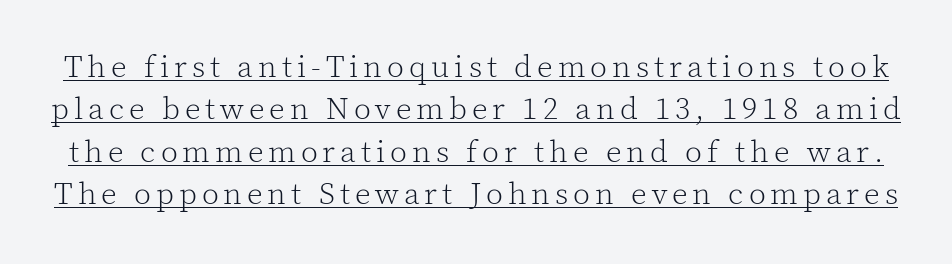
The font sits on the lighter half of the weight spectrum, regular included. Each letter's strokes conclude with small projecting serifs. Ascenders rise straight up at ninety degrees. You could not count columns in this text — the font is proportionally spaced. A continuous stroke trails under the words, as in a hyperlink. Baseline-to-baseline distance is the conventional proportion of letter height.
